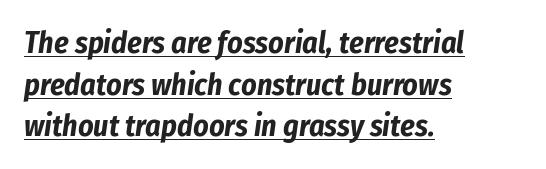
Q: Is the text bold? A: Yes.
Q: Is the text italic (slanted)? A: Yes, it leans right by about 8 degrees.
Q: Is the text underlined? A: Yes.
Q: How is the paragraph aligned? A: Left-aligned.
Q: Is the spacing between letters normal or unusually wide? A: Normal.
Q: Is the spacing between lines tight, normal or loose? A: Normal.
Q: Width (condensed, normal, or wide)? A: Condensed.
Q: Stroke contrast? A: Low.
Q: x-height? A: Medium.
Q: Monospaced? A: No.
